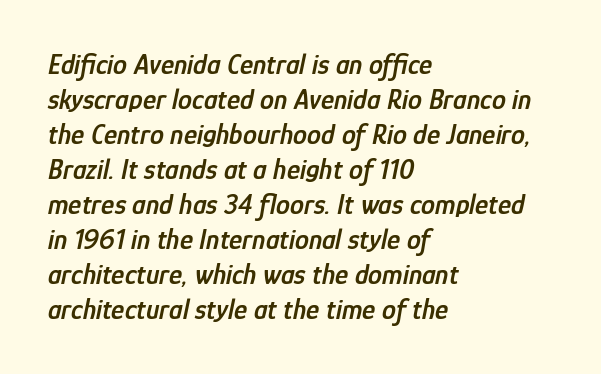
No word sits above an underline. Characters are canted at an angle relative to the baseline's perpendicular. Line starts are locked; line ends wander. The letters are semibold — heavier than regular but short of a full bold.
